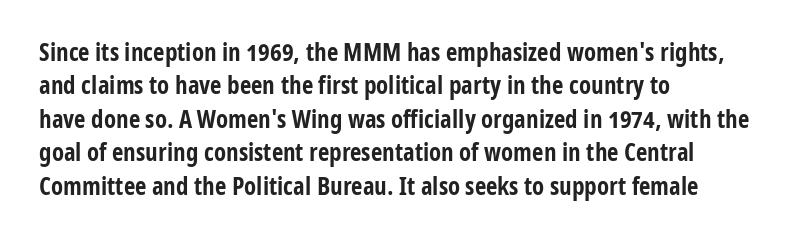
The image shows 25 px bold type, upright; set left-aligned, normal line spacing (1.34x), normal letter spacing, not underlined.
